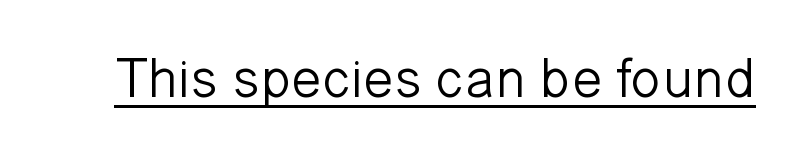
Q: Is the text bold? A: No.
Q: Is the text italic (slanted)? A: No, it is upright.
Q: Is the typeface a serif or a sans-serif typeface? A: Sans-serif.
Q: Is the text underlined? A: Yes.
Q: Is the spacing between letters normal or unusually wide? A: Normal.
Q: Width (condensed, normal, or wide)? A: Normal.
Q: Stroke contrast? A: Low.
Q: x-height? A: Medium.
Q: Monospaced? A: No.
